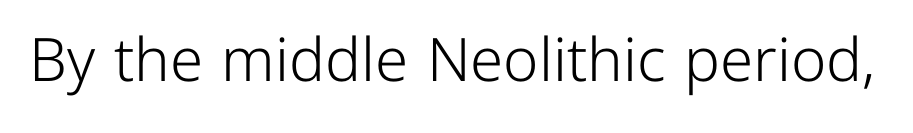
Q: Is the text bold? A: No.
Q: Is the text italic (slanted)? A: No, it is upright.
Q: Is the typeface a serif or a sans-serif typeface? A: Sans-serif.
Q: Is the text underlined? A: No.
Q: Is the spacing between letters normal or unusually wide? A: Normal.
Q: Width (condensed, normal, or wide)? A: Normal.
Q: Stroke contrast? A: Low.
Q: x-height? A: Medium.
Q: Monospaced? A: No.
